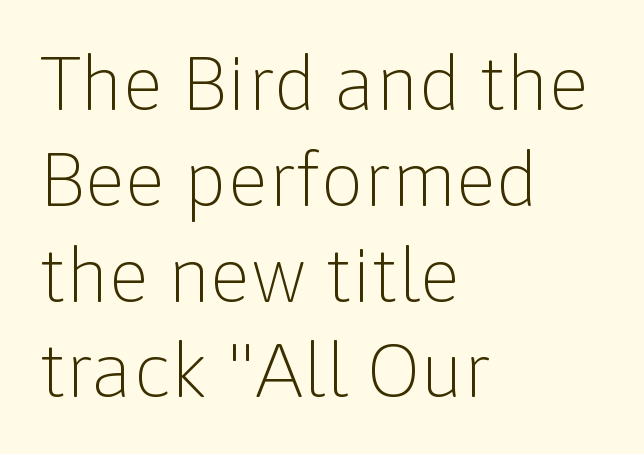
Q: Is the text bold? A: No.
Q: Is the text italic (slanted)? A: No, it is upright.
Q: Is the typeface a serif or a sans-serif typeface? A: Sans-serif.
Q: Is the text underlined? A: No.
Q: How is the paragraph aligned? A: Left-aligned.
Q: Is the spacing between letters normal or unusually wide? A: Normal.
Q: Is the spacing between lines tight, normal or loose? A: Normal.
Q: Width (condensed, normal, or wide)? A: Normal.
Q: Stroke contrast? A: Low.
Q: x-height? A: Medium.
Q: Monospaced? A: No.
